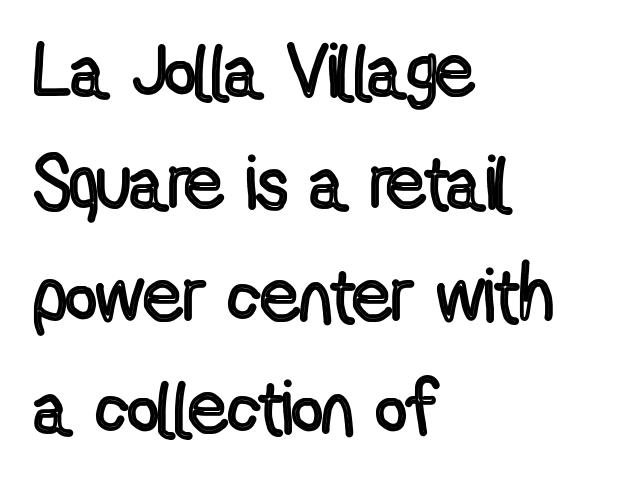
The image shows 76 px condensed type, upright; set left-aligned, normal line spacing (1.48x), normal letter spacing, not underlined; a medium x-height.
